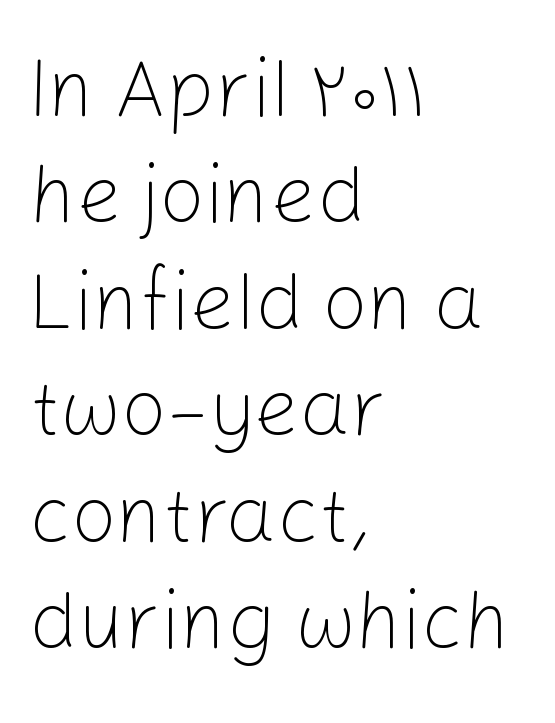
Q: Is the text bold? A: No.
Q: Is the text italic (slanted)? A: No, it is upright.
Q: Is the typeface a serif or a sans-serif typeface? A: Sans-serif.
Q: Is the text underlined? A: No.
Q: How is the paragraph aligned? A: Left-aligned.
Q: Is the spacing between letters normal or unusually wide? A: Normal.
Q: Is the spacing between lines tight, normal or loose? A: Normal.
Q: Width (condensed, normal, or wide)? A: Normal.
Q: Stroke contrast? A: Low.
Q: x-height? A: Medium.
Q: Monospaced? A: No.
